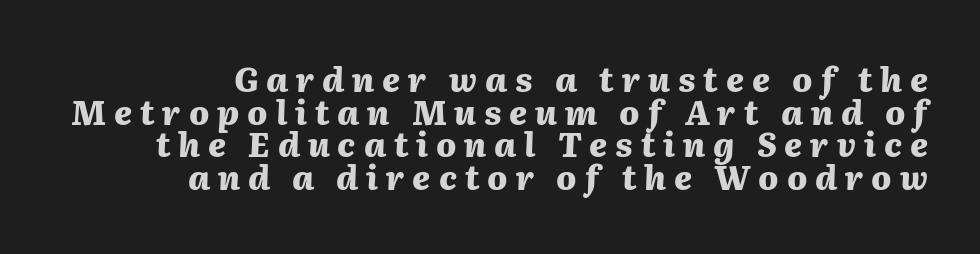
{"italic": "yes", "lean": "right", "slant_degrees": 2, "bold": "yes", "weight": "heavy", "width": "normal", "stroke_contrast": "medium", "x_height": "medium", "monospaced": "no", "underline": "no", "align": "right", "line_spacing": "tight", "line_spacing_ratio": 0.99, "letter_spacing": "wide", "letter_spacing_em": 0.24, "glyph_px": 33}
